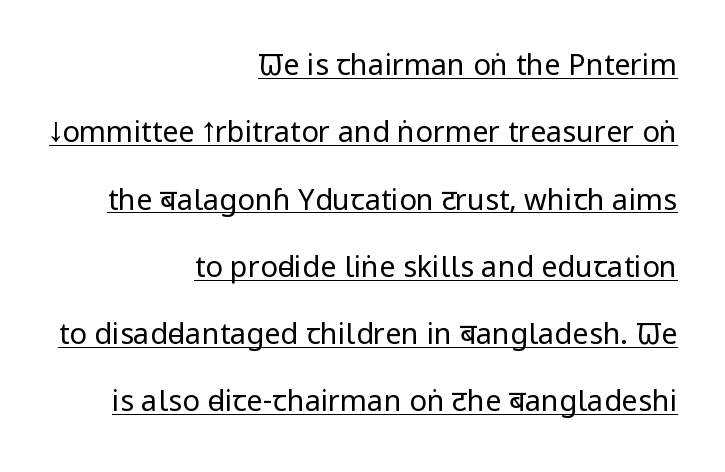
Q: Is the text bold? A: No.
Q: Is the text italic (slanted)? A: No, it is upright.
Q: Is the typeface a serif or a sans-serif typeface? A: Sans-serif.
Q: Is the text underlined? A: Yes.
Q: How is the paragraph aligned? A: Right-aligned.
Q: Is the spacing between letters normal or unusually wide? A: Normal.
Q: Is the spacing between lines tight, normal or loose? A: Loose.
Q: Width (condensed, normal, or wide)? A: Condensed.
Q: Stroke contrast? A: Low.
Q: x-height? A: Large.
Q: Monospaced? A: No.
